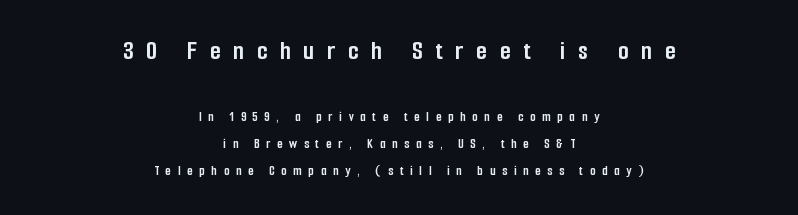
Q: Is the text bold? A: Yes.
Q: Is the text italic (slanted)? A: No, it is upright.
Q: Is the text underlined? A: No.
Q: How is the paragraph aligned? A: Centered.
Q: Is the spacing between letters normal or unusually wide? A: Unusually wide.
Q: Is the spacing between lines tight, normal or loose? A: Loose.
Q: Which block of text is set in a larger size, the first (top) or the second (bottom)? A: The first (top) one.
